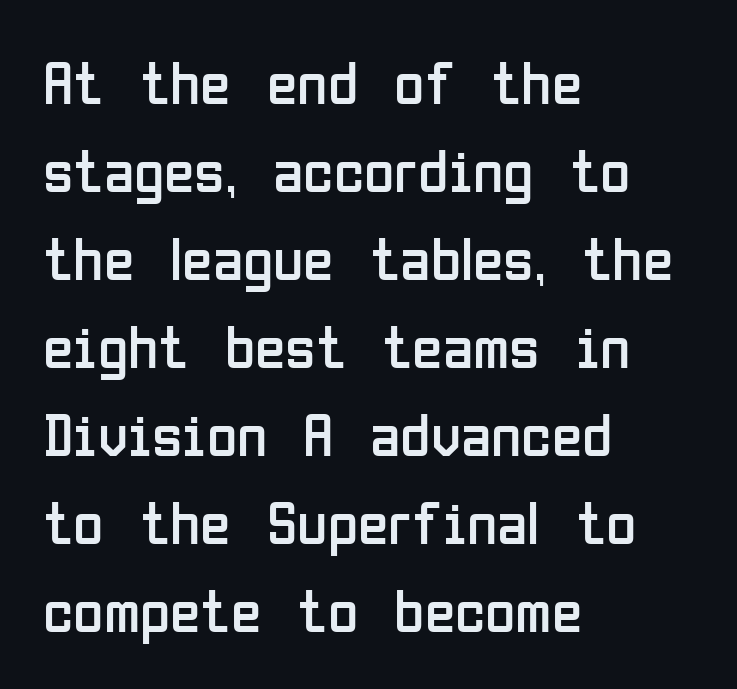
Q: Is the text bold? A: No.
Q: Is the text italic (slanted)? A: No, it is upright.
Q: Is the typeface a serif or a sans-serif typeface? A: Sans-serif.
Q: Is the text underlined? A: No.
Q: How is the paragraph aligned? A: Left-aligned.
Q: Is the spacing between letters normal or unusually wide? A: Normal.
Q: Is the spacing between lines tight, normal or loose? A: Normal.
Q: Width (condensed, normal, or wide)? A: Condensed.
Q: Stroke contrast? A: Low.
Q: x-height? A: Medium.
Q: Monospaced? A: No.
